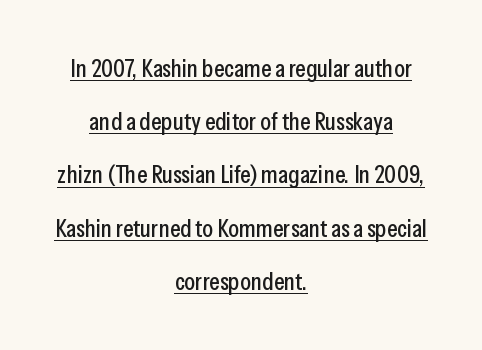
{"italic": "no", "underline": "yes", "align": "center", "line_spacing": "loose", "line_spacing_ratio": 2.13, "letter_spacing": "normal", "letter_spacing_em": 0.0, "glyph_px": 25}
